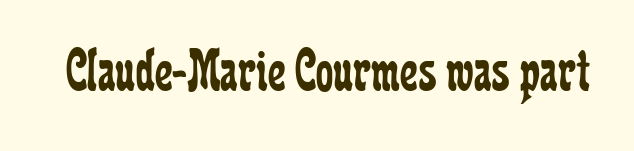
The image shows 62 px regular-weight, condensed serif type, upright; set normal letter spacing, not underlined; low stroke contrast and a medium x-height.
